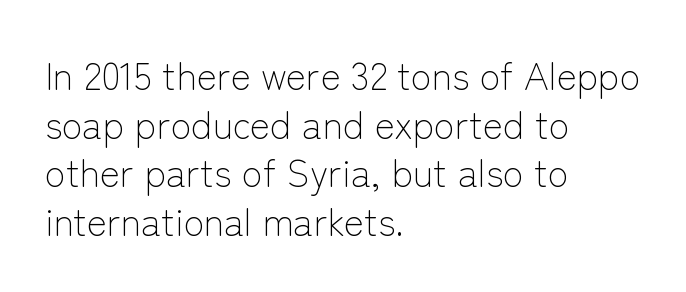
Q: Is the text bold? A: No.
Q: Is the text italic (slanted)? A: No, it is upright.
Q: Is the typeface a serif or a sans-serif typeface? A: Sans-serif.
Q: Is the text underlined? A: No.
Q: How is the paragraph aligned? A: Left-aligned.
Q: Is the spacing between letters normal or unusually wide? A: Normal.
Q: Is the spacing between lines tight, normal or loose? A: Normal.
Q: Width (condensed, normal, or wide)? A: Normal.
Q: Stroke contrast? A: Low.
Q: x-height? A: Medium.
Q: Monospaced? A: No.
